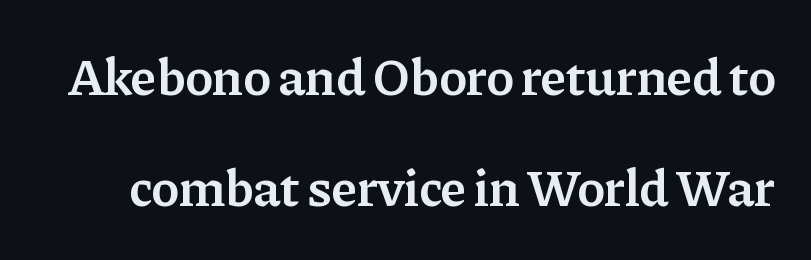
{"serif": "yes", "italic": "no", "bold": "semi", "weight": "semibold", "width": "normal", "stroke_contrast": "low", "x_height": "medium", "monospaced": "no", "underline": "no", "line_spacing": "loose", "line_spacing_ratio": 2.1, "letter_spacing": "normal", "letter_spacing_em": 0.0, "glyph_px": 53}
